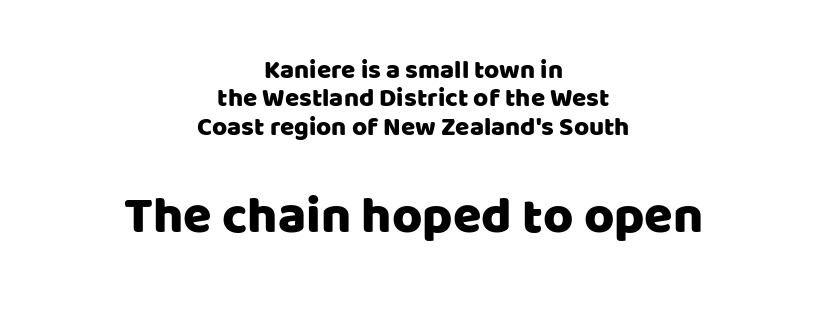
{"serif": "no", "italic": "no", "width": "normal", "stroke_contrast": "low", "x_height": "large", "monospaced": "no", "underline": "no", "align": "center", "line_spacing": "tight", "line_spacing_ratio": 1.09, "letter_spacing": "normal", "letter_spacing_em": 0.0, "larger_block": "second", "size_ratio": 2.0, "glyph_px": 52}
